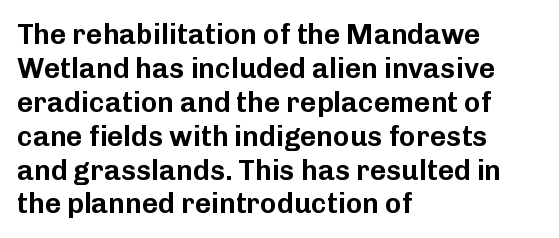
The paragraph has a hard left edge and a soft right edge. Unlike italic type, these characters show no tilt at all. The passage shown is typeset with a sans-serif family. These lines are rendered in a variable-pitch font. Only glyphs here, with clear space below each row. You could call the tracking neutral — neither tight nor loose.
